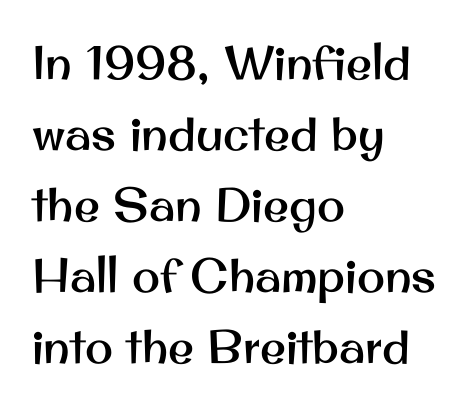
{"serif": "no", "italic": "no", "width": "normal", "stroke_contrast": "medium", "x_height": "small", "monospaced": "no", "underline": "no", "align": "left", "line_spacing": "normal", "line_spacing_ratio": 1.51, "letter_spacing": "normal", "letter_spacing_em": 0.0, "glyph_px": 47}
